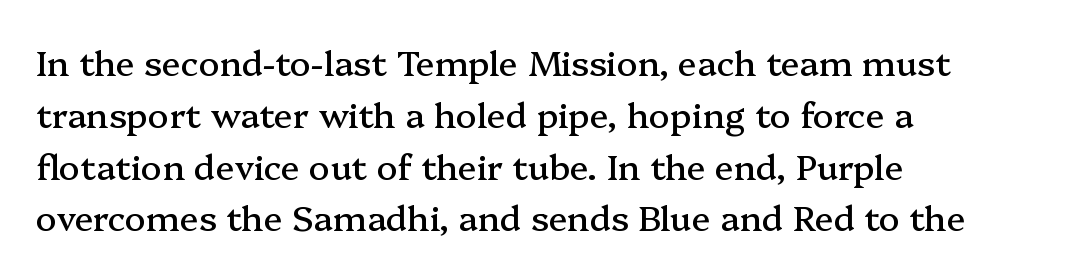
Each letter keeps its own natural width here, so spacing adapts to shape. Descenders are the only things crossing below the line. The line-height multiplier appears to be the usual default. It's the straight-up-and-down kind of type. The rendering shows small feet on the letterforms — a serif design. This sample is left-justified, so line endings fall wherever the words run out.
